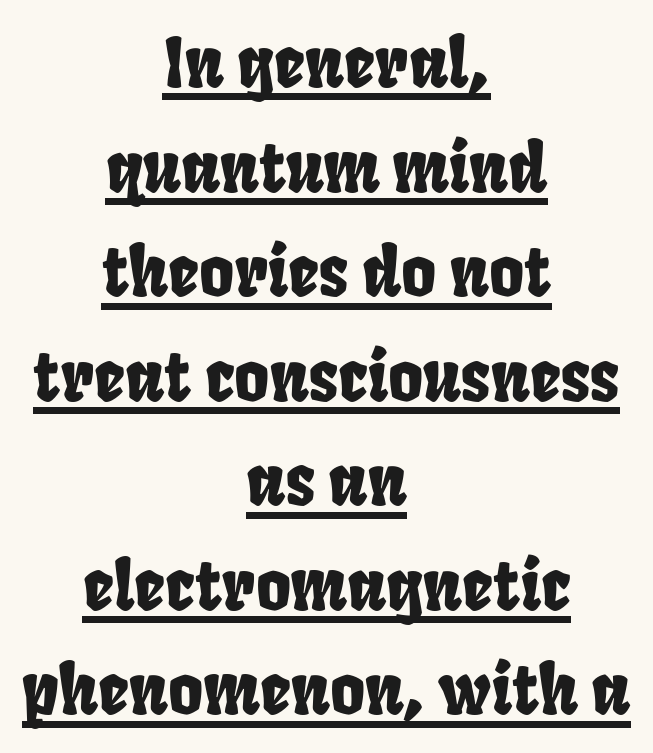
{"serif": "no", "width": "condensed", "stroke_contrast": "low", "x_height": "large", "monospaced": "no", "underline": "yes", "align": "center", "line_spacing": "normal", "line_spacing_ratio": 1.56, "letter_spacing": "normal", "letter_spacing_em": 0.0, "glyph_px": 67}
